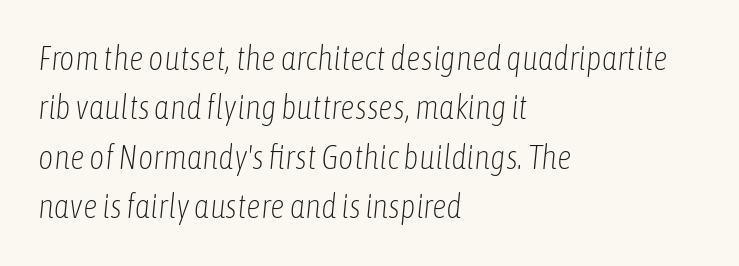
The image shows 33 px light, condensed type, italic (leaning right); set left-aligned, normal line spacing (1.5x), normal letter spacing, not underlined; low stroke contrast and a medium x-height.
